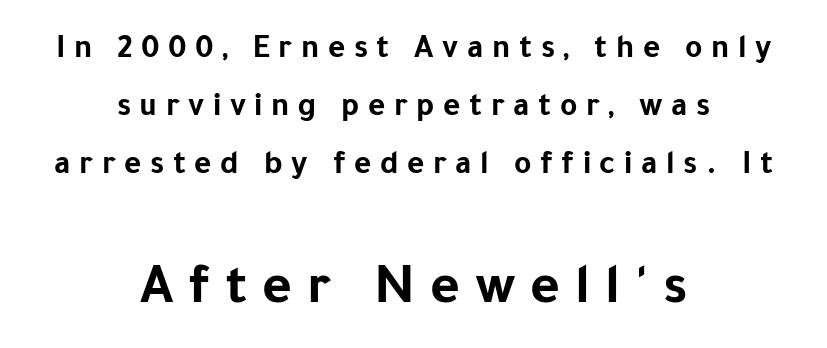
Q: Is the text bold? A: Yes.
Q: Is the text italic (slanted)? A: No, it is upright.
Q: Is the typeface a serif or a sans-serif typeface? A: Sans-serif.
Q: Is the text underlined? A: No.
Q: How is the paragraph aligned? A: Centered.
Q: Is the spacing between letters normal or unusually wide? A: Unusually wide.
Q: Which block of text is set in a larger size, the first (top) or the second (bottom)? A: The second (bottom) one.
Q: Width (condensed, normal, or wide)? A: Normal.
Q: Stroke contrast? A: Low.
Q: x-height? A: Medium.
Q: Monospaced? A: No.
